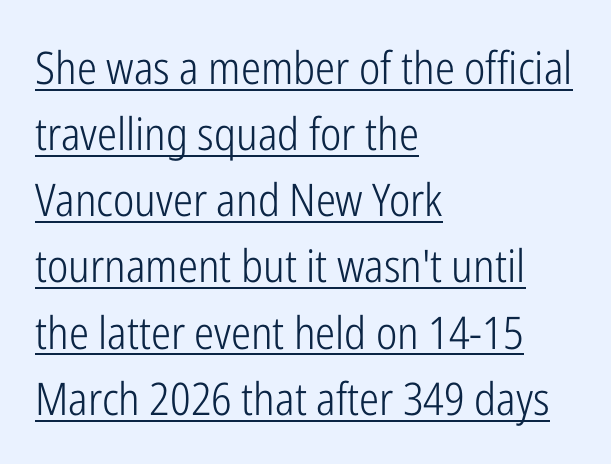
Q: Is the text bold? A: No.
Q: Is the text italic (slanted)? A: No, it is upright.
Q: Is the typeface a serif or a sans-serif typeface? A: Sans-serif.
Q: Is the text underlined? A: Yes.
Q: How is the paragraph aligned? A: Left-aligned.
Q: Is the spacing between letters normal or unusually wide? A: Normal.
Q: Is the spacing between lines tight, normal or loose? A: Normal.
Q: Width (condensed, normal, or wide)? A: Condensed.
Q: Stroke contrast? A: Low.
Q: x-height? A: Medium.
Q: Monospaced? A: No.
